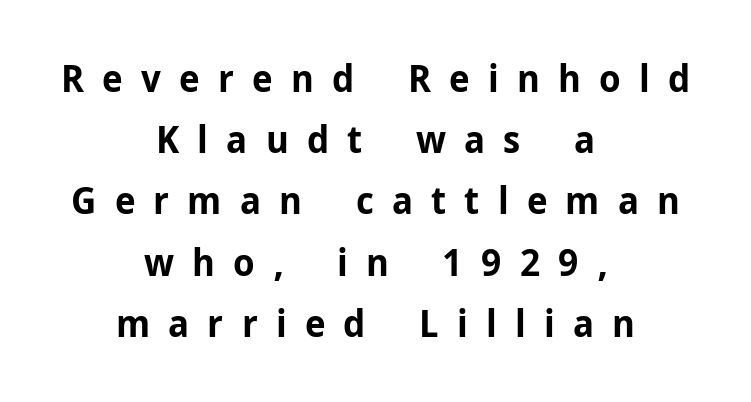
The image shows 38 px bold sans-serif type, upright; set centered, normal line spacing (1.61x), unusually wide letter spacing (+0.48 em), not underlined; low stroke contrast and a medium x-height.
